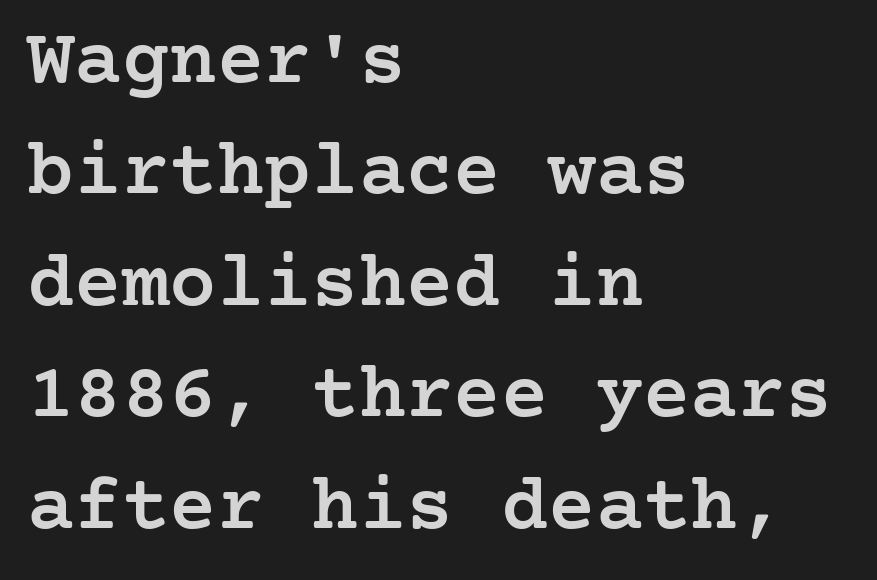
The image shows 79 px semibold serif type, upright; set left-aligned, normal line spacing (1.41x), normal letter spacing, not underlined; low stroke contrast and a medium x-height.
